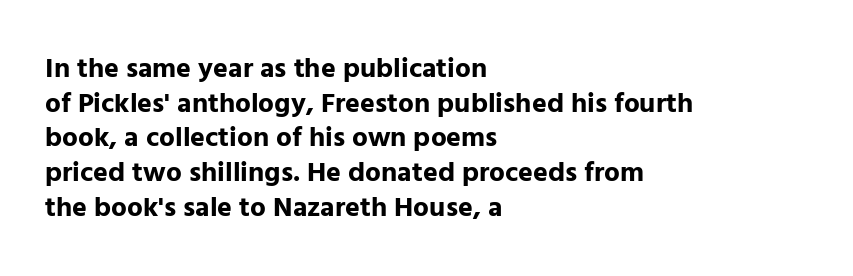
Q: Is the text bold? A: Yes.
Q: Is the text italic (slanted)? A: No, it is upright.
Q: Is the typeface a serif or a sans-serif typeface? A: Sans-serif.
Q: Is the text underlined? A: No.
Q: How is the paragraph aligned? A: Left-aligned.
Q: Is the spacing between letters normal or unusually wide? A: Normal.
Q: Width (condensed, normal, or wide)? A: Normal.
Q: Stroke contrast? A: Low.
Q: x-height? A: Medium.
Q: Monospaced? A: No.
